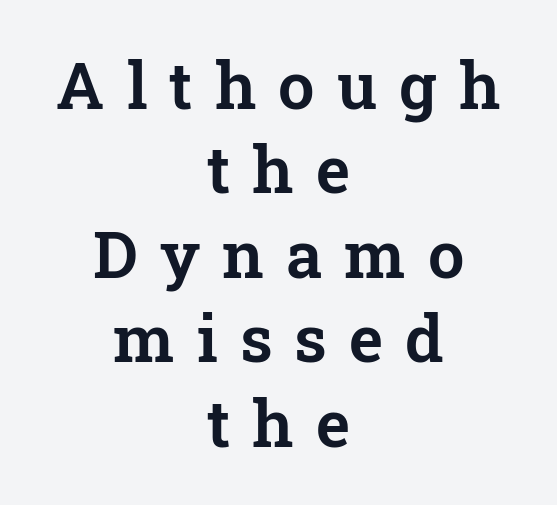
Q: Is the text italic (slanted)? A: No, it is upright.
Q: Is the typeface a serif or a sans-serif typeface? A: Serif.
Q: Is the text underlined? A: No.
Q: How is the paragraph aligned? A: Centered.
Q: Is the spacing between letters normal or unusually wide? A: Unusually wide.
Q: Is the spacing between lines tight, normal or loose? A: Normal.
Q: Width (condensed, normal, or wide)? A: Normal.
Q: Stroke contrast? A: Low.
Q: x-height? A: Medium.
Q: Monospaced? A: No.
